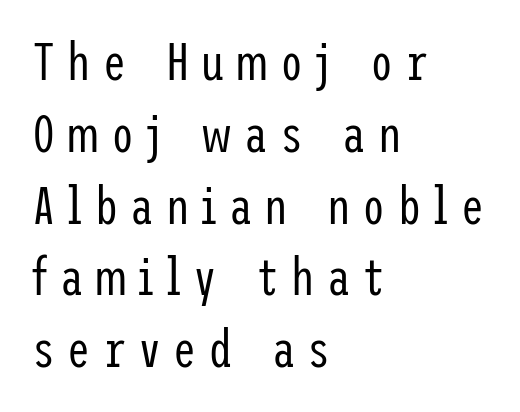
Q: Is the text bold? A: No.
Q: Is the text italic (slanted)? A: No, it is upright.
Q: Is the typeface a serif or a sans-serif typeface? A: Sans-serif.
Q: Is the text underlined? A: No.
Q: How is the paragraph aligned? A: Left-aligned.
Q: Is the spacing between letters normal or unusually wide? A: Unusually wide.
Q: Is the spacing between lines tight, normal or loose? A: Normal.
Q: Width (condensed, normal, or wide)? A: Condensed.
Q: Stroke contrast? A: Low.
Q: x-height? A: Medium.
